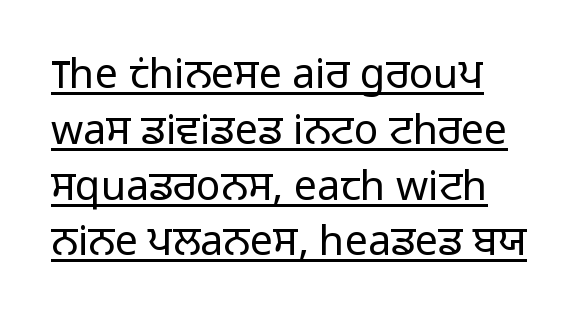
Q: Is the text bold? A: No.
Q: Is the text italic (slanted)? A: No, it is upright.
Q: Is the typeface a serif or a sans-serif typeface? A: Sans-serif.
Q: Is the text underlined? A: Yes.
Q: How is the paragraph aligned? A: Left-aligned.
Q: Is the spacing between letters normal or unusually wide? A: Normal.
Q: Is the spacing between lines tight, normal or loose? A: Normal.
Q: Width (condensed, normal, or wide)? A: Normal.
Q: Stroke contrast? A: Low.
Q: x-height? A: Medium.
Q: Monospaced? A: No.
